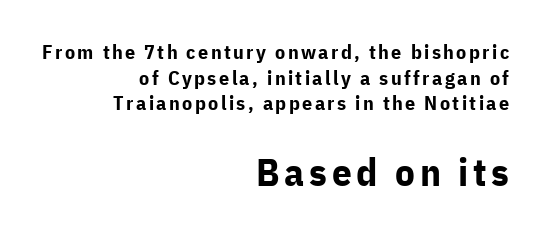
The rendering uses natural spacing where letterforms have individual widths. Letters rest on an invisible, unmarked baseline. The font is running at its bold setting. The typesetter chose a ragged-left arrangement here. Is this a sans? Yes — the strokes have no serifs.
